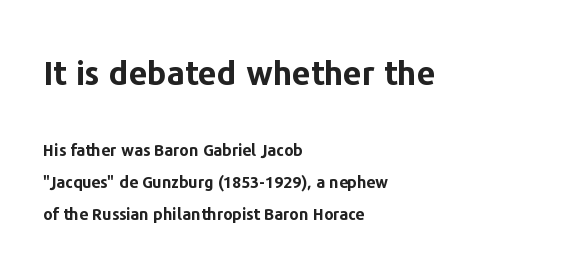
{"serif": "no", "italic": "no", "bold": "yes", "weight": "bold", "width": "normal", "stroke_contrast": "low", "x_height": "medium", "monospaced": "no", "underline": "no", "align": "left", "line_spacing": "loose", "line_spacing_ratio": 2.0, "letter_spacing": "normal", "letter_spacing_em": 0.0, "larger_block": "first", "size_ratio": 2.06, "glyph_px": 33}
